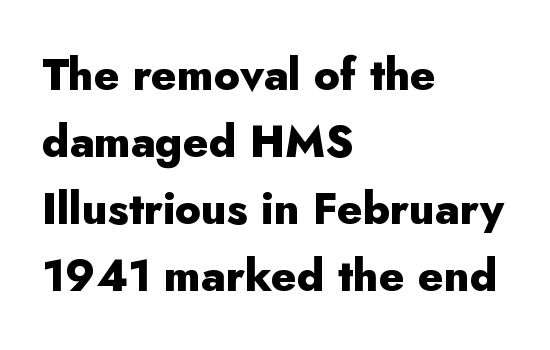
These lines were composed using upright roman letters. Strokes here are thick enough to call this a true bold. Caption: standard tracking, unaltered. Looks like regular typesetting: each glyph gets only the width it needs.
